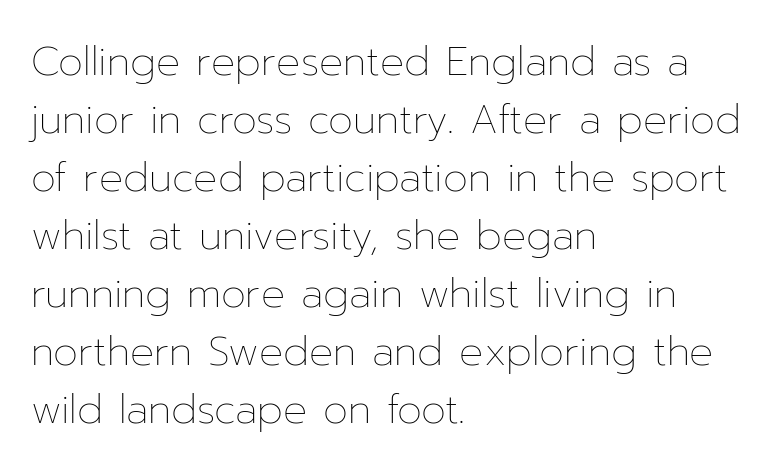
{"italic": "no", "bold": "no", "weight": "thin", "width": "normal", "stroke_contrast": "low", "x_height": "medium", "monospaced": "no", "underline": "no", "align": "left", "line_spacing": "normal", "line_spacing_ratio": 1.45, "letter_spacing": "normal", "letter_spacing_em": 0.0, "glyph_px": 40}
